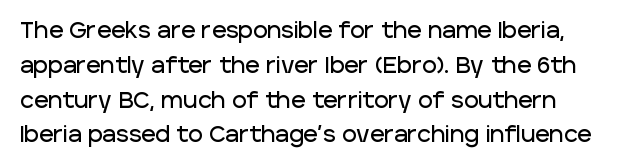
The image shows 22 px text type, upright; set normal line spacing (1.58x), normal letter spacing, not underlined.
